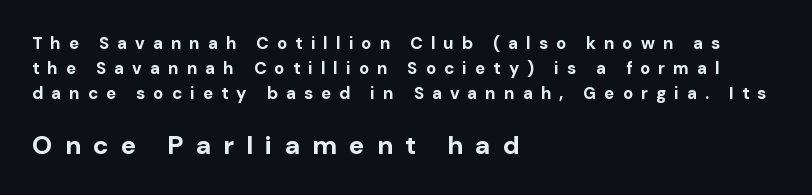
The image shows 26 px bold type, upright; set left-aligned, normal line spacing (1.47x), unusually wide letter spacing (+0.47 em), not underlined; the second (bottom) block is 1.53x larger.
